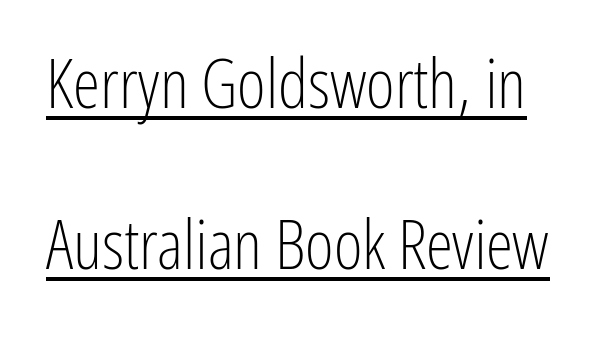
Q: Is the text bold? A: No.
Q: Is the text italic (slanted)? A: No, it is upright.
Q: Is the typeface a serif or a sans-serif typeface? A: Sans-serif.
Q: Is the text underlined? A: Yes.
Q: Is the spacing between letters normal or unusually wide? A: Normal.
Q: Is the spacing between lines tight, normal or loose? A: Loose.
Q: Width (condensed, normal, or wide)? A: Condensed.
Q: Stroke contrast? A: Low.
Q: x-height? A: Medium.
Q: Monospaced? A: No.
